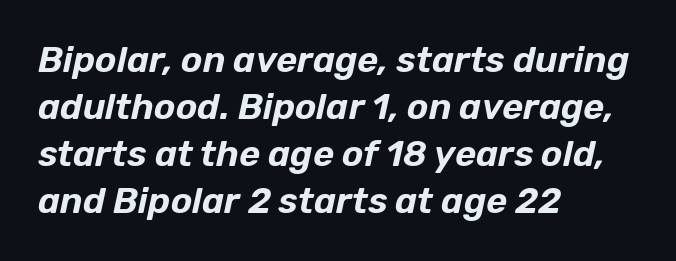
{"italic": "yes", "lean": "right", "slant_degrees": 12, "width": "normal", "stroke_contrast": "low", "x_height": "medium", "monospaced": "no", "underline": "no", "align": "left", "line_spacing": "normal", "line_spacing_ratio": 1.31, "letter_spacing": "normal", "letter_spacing_em": 0.0, "glyph_px": 36}
